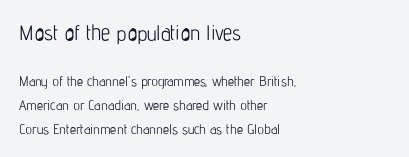
Character size in the leading block exceeds that of the trailing block. The passage shown has conventional tracking throughout. Each line starts at the same left margin while the right side varies. Tall strokes in this sample are plumb rather than angled. The strip under each line holds only bare page. These glyphs show unthickened strokes, regular width or finer.
